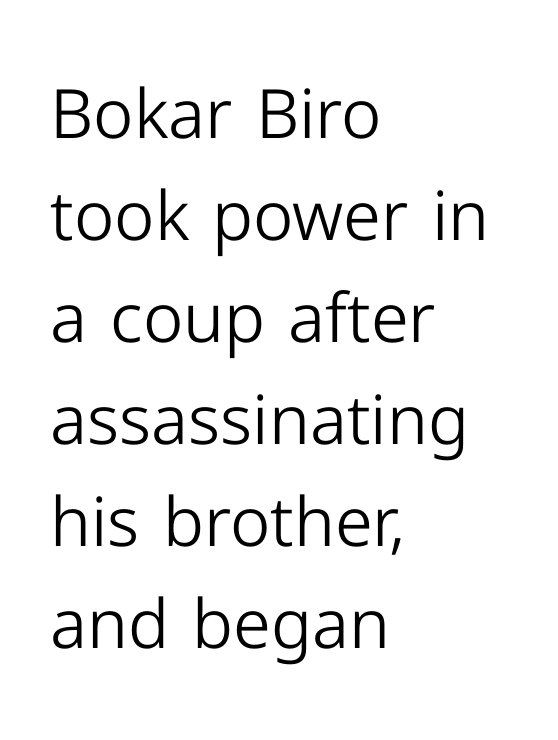
{"serif": "no", "italic": "no", "bold": "no", "weight": "light", "width": "normal", "stroke_contrast": "low", "x_height": "medium", "monospaced": "no", "underline": "no", "align": "left", "line_spacing": "normal", "line_spacing_ratio": 1.5, "letter_spacing": "normal", "letter_spacing_em": 0.0, "glyph_px": 68}
